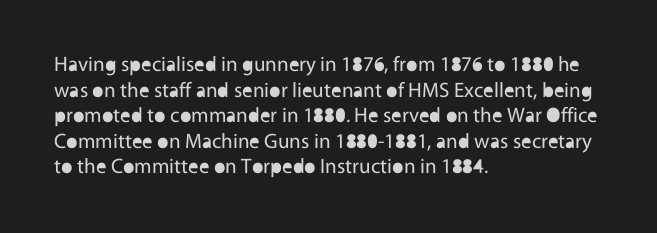
{"italic": "no", "bold": "no", "underline": "no", "align": "left", "line_spacing_ratio": 1.22, "letter_spacing": "normal", "letter_spacing_em": 0.0, "glyph_px": 21}
